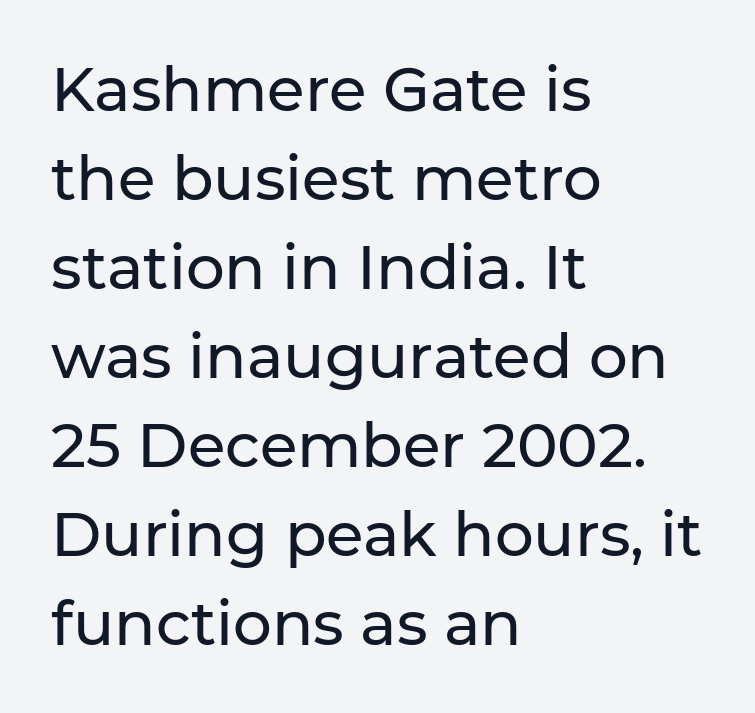
A roman cut, with each character standing at attention. There is no visible air inserted between adjacent glyphs. Is this a sans? Yes — the strokes have no serifs. The block of text has a typical density, with ordinary space between rows.
